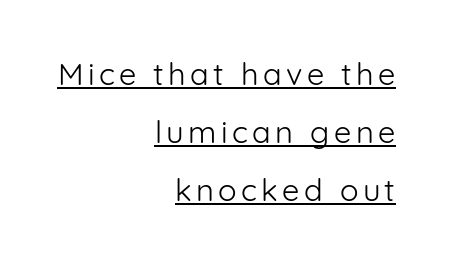
Q: Is the text bold? A: No.
Q: Is the text italic (slanted)? A: No, it is upright.
Q: Is the typeface a serif or a sans-serif typeface? A: Sans-serif.
Q: Is the text underlined? A: Yes.
Q: How is the paragraph aligned? A: Right-aligned.
Q: Width (condensed, normal, or wide)? A: Normal.
Q: Stroke contrast? A: Low.
Q: x-height? A: Medium.
Q: Monospaced? A: No.
